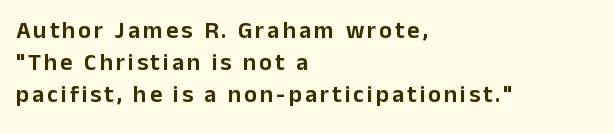
The image shows 24 px text type, upright; set left-aligned, normal line spacing (1.34x), not underlined.
